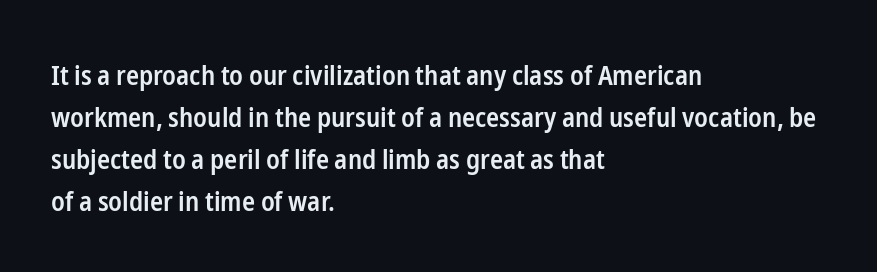
Q: Is the text bold? A: Semi-bold.
Q: Is the text italic (slanted)? A: No, it is upright.
Q: Is the text underlined? A: No.
Q: How is the paragraph aligned? A: Left-aligned.
Q: Is the spacing between letters normal or unusually wide? A: Normal.
Q: Is the spacing between lines tight, normal or loose? A: Normal.
